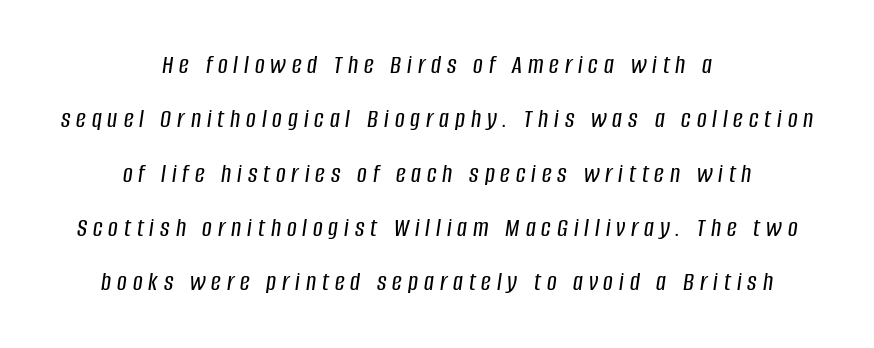
Q: Is the text italic (slanted)? A: Yes, it leans right by about 8 degrees.
Q: Is the text underlined? A: No.
Q: How is the paragraph aligned? A: Centered.
Q: Is the spacing between letters normal or unusually wide? A: Unusually wide.
Q: Is the spacing between lines tight, normal or loose? A: Loose.
